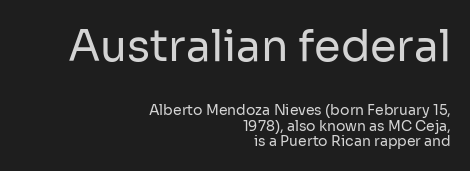
The strokes are not fattened; the text isn't bold. Unlike italic type, these characters show no tilt at all. Do the characters align in a grid? No, the font is proportional. A typesetter would label this face a sans.
